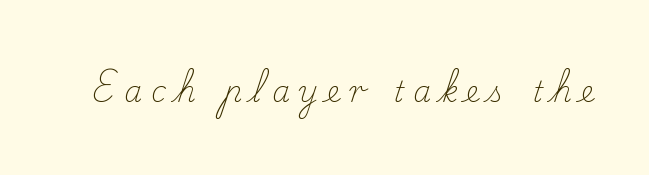
This is serif lettering, the kind often seen in printed books. The space beneath each line is pristine and unruled. The typesetting does not lean heavy: it is not bold.
